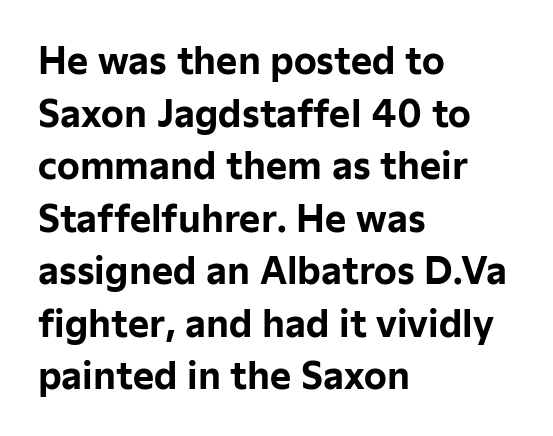
The image shows 36 px bold sans-serif type, upright; set left-aligned, normal line spacing (1.46x), normal letter spacing, not underlined; low stroke contrast and a medium x-height.
